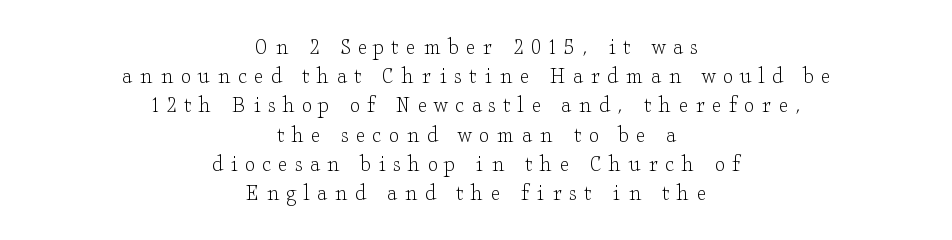
Q: Is the text bold? A: No.
Q: Is the text italic (slanted)? A: No, it is upright.
Q: Is the text underlined? A: No.
Q: How is the paragraph aligned? A: Centered.
Q: Is the spacing between letters normal or unusually wide? A: Unusually wide.
